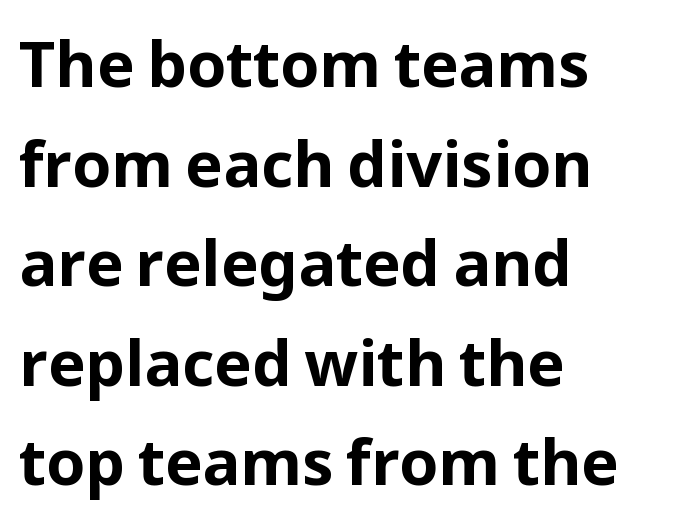
{"serif": "no", "italic": "no", "bold": "yes", "weight": "bold", "width": "normal", "stroke_contrast": "low", "x_height": "medium", "monospaced": "no", "underline": "no", "align": "left", "line_spacing": "normal", "line_spacing_ratio": 1.58, "letter_spacing": "normal", "letter_spacing_em": 0.0, "glyph_px": 63}
